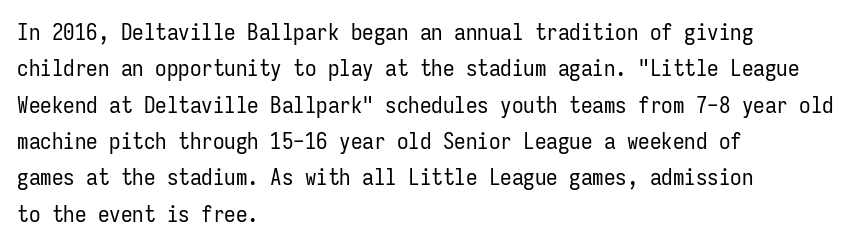
Q: Is the text bold? A: No.
Q: Is the text italic (slanted)? A: No, it is upright.
Q: Is the text underlined? A: No.
Q: How is the paragraph aligned? A: Left-aligned.
Q: Is the spacing between letters normal or unusually wide? A: Normal.
Q: Is the spacing between lines tight, normal or loose? A: Normal.
